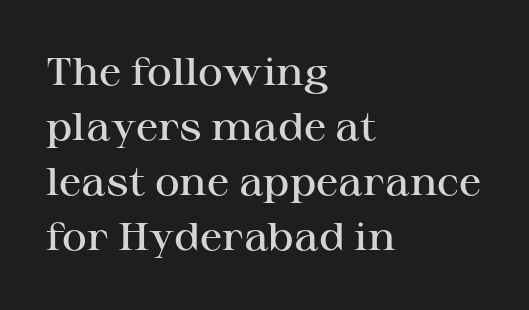
The image shows 38 px semibold, wide serif type, upright; set left-aligned, normal line spacing (1.45x), normal letter spacing, not underlined; high stroke contrast and a medium x-height.
